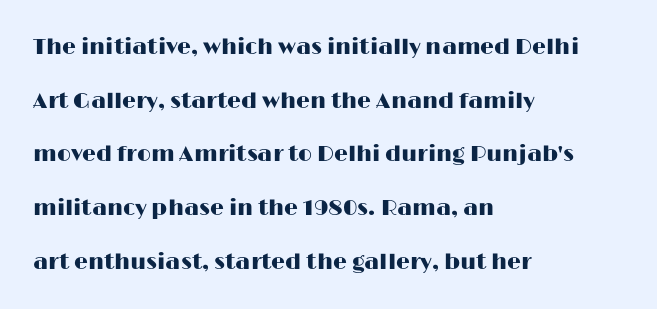
All the whitespace from short lines collects on the right. Loosely led — the rows are spread out. The passage shown has conventional tracking throughout. The font's upright variant was chosen for this text.
